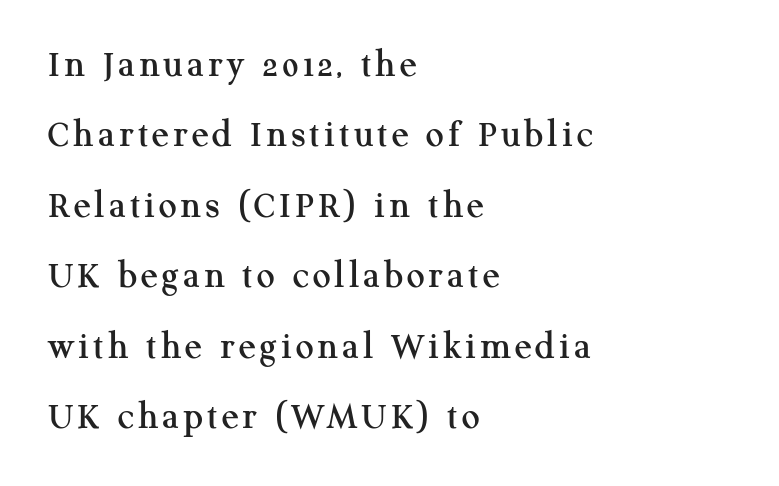
{"serif": "yes", "italic": "no", "width": "normal", "stroke_contrast": "medium", "x_height": "medium", "monospaced": "no", "underline": "no", "align": "left", "line_spacing_ratio": 1.76, "glyph_px": 40}
